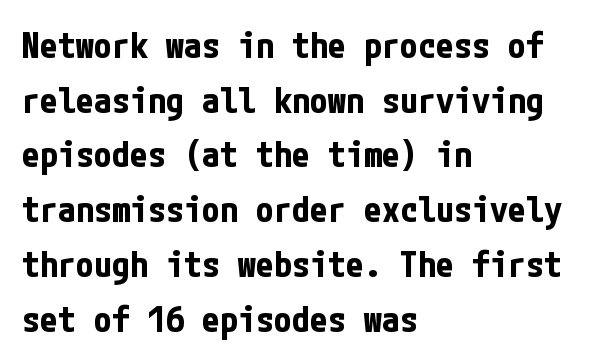
The image shows 36 px bold, condensed sans-serif type, upright; set left-aligned, normal line spacing (1.52x), normal letter spacing, not underlined; low stroke contrast and a medium x-height.
